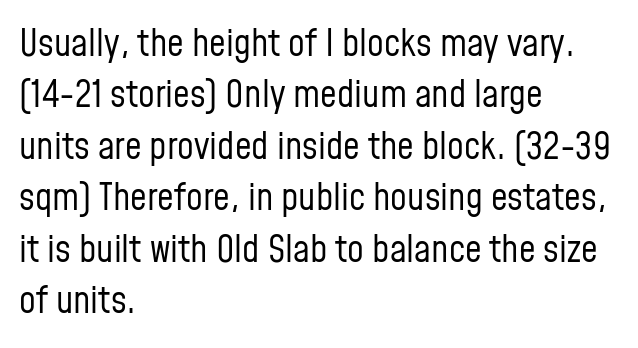
Q: Is the text bold? A: No.
Q: Is the text italic (slanted)? A: No, it is upright.
Q: Is the typeface a serif or a sans-serif typeface? A: Sans-serif.
Q: Is the text underlined? A: No.
Q: How is the paragraph aligned? A: Left-aligned.
Q: Is the spacing between letters normal or unusually wide? A: Normal.
Q: Is the spacing between lines tight, normal or loose? A: Normal.
Q: Width (condensed, normal, or wide)? A: Condensed.
Q: Stroke contrast? A: Low.
Q: x-height? A: Medium.
Q: Monospaced? A: No.
